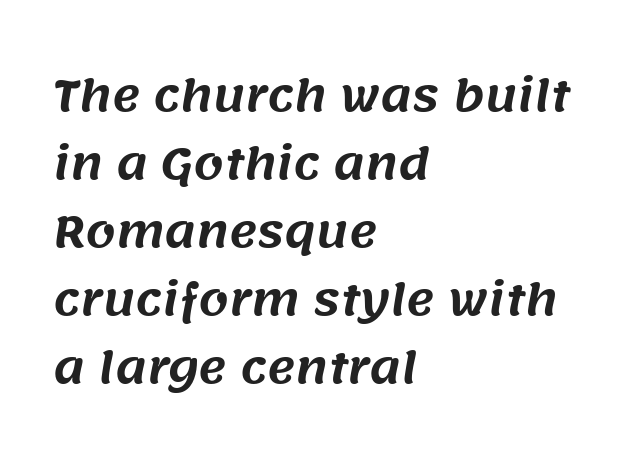
Q: Is the typeface a serif or a sans-serif typeface? A: Sans-serif.
Q: Is the text underlined? A: No.
Q: How is the paragraph aligned? A: Left-aligned.
Q: Is the spacing between letters normal or unusually wide? A: Normal.
Q: Is the spacing between lines tight, normal or loose? A: Normal.
Q: Width (condensed, normal, or wide)? A: Normal.
Q: Stroke contrast? A: Medium.
Q: x-height? A: Large.
Q: Monospaced? A: No.
